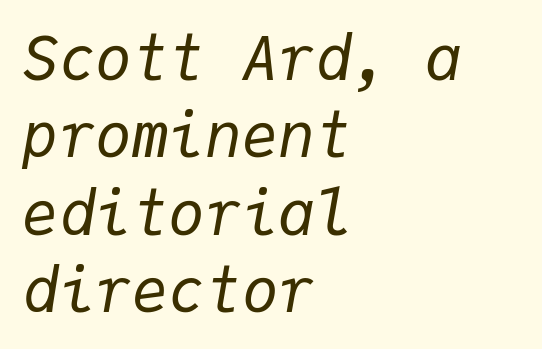
On a weight scale, this lands at 450 or below. Tracking value appears to be zero — textbook default spacing. Do the characters align in a grid? Yes, the font is monospaced. Looking at the ascenders, they clearly lean. Descenders are the only things crossing below the line. One glance says typical: line gaps are just what's usual.
